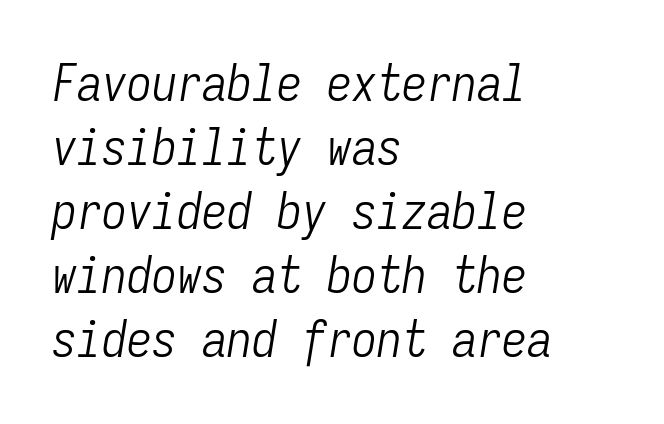
The image shows 50 px light, condensed type, italic (leaning right), monospaced; set left-aligned, normal line spacing (1.28x), normal letter spacing, not underlined; low stroke contrast and a medium x-height.
